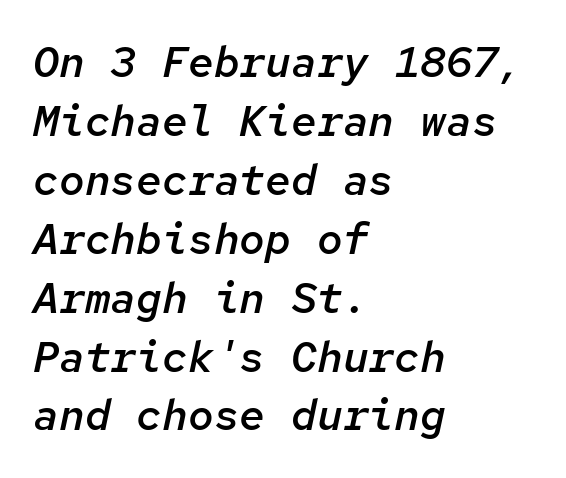
The image shows 43 px semibold type, italic (leaning right), monospaced; set left-aligned, normal line spacing (1.37x), normal letter spacing, not underlined; low stroke contrast and a medium x-height.
